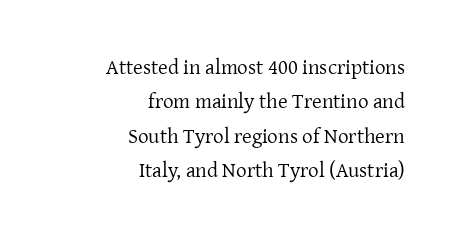
Q: Is the text bold? A: No.
Q: Is the text italic (slanted)? A: No, it is upright.
Q: Is the text underlined? A: No.
Q: How is the paragraph aligned? A: Right-aligned.
Q: Is the spacing between letters normal or unusually wide? A: Normal.
Q: Is the spacing between lines tight, normal or loose? A: Normal.
